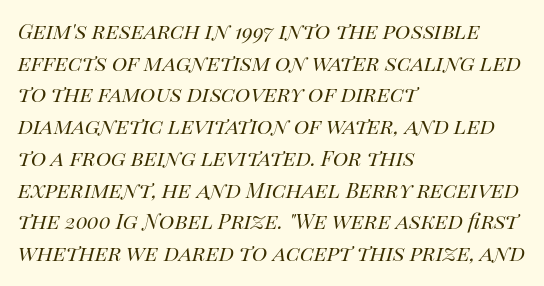
The image shows 26 px text type, italic (leaning right); set left-aligned, line spacing 1.22x, normal letter spacing, not underlined.
